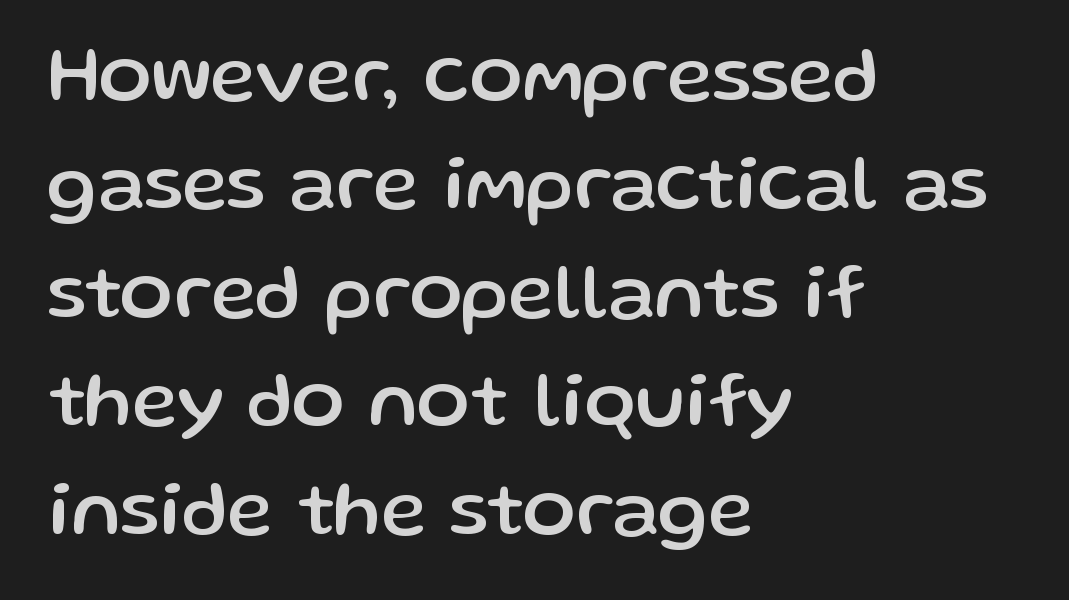
The image shows 78 px sans-serif type, upright; set left-aligned, normal line spacing (1.39x), normal letter spacing, not underlined; low stroke contrast and a medium x-height.
